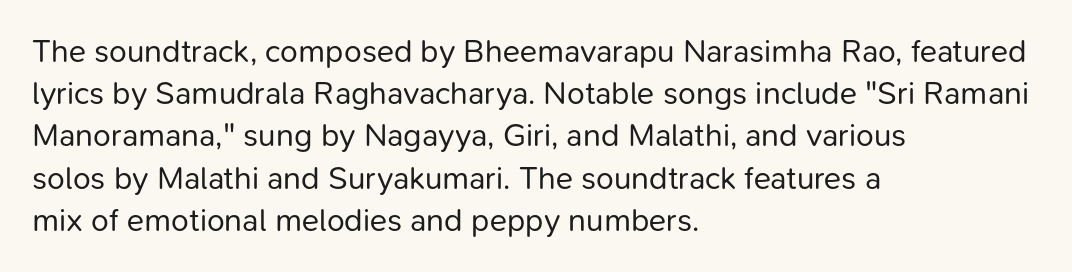
{"serif": "no", "italic": "no", "bold": "no", "weight": "regular", "width": "normal", "stroke_contrast": "low", "x_height": "medium", "monospaced": "no", "underline": "no", "align": "left", "line_spacing": "normal", "line_spacing_ratio": 1.32, "letter_spacing": "normal", "letter_spacing_em": 0.0, "glyph_px": 32}
